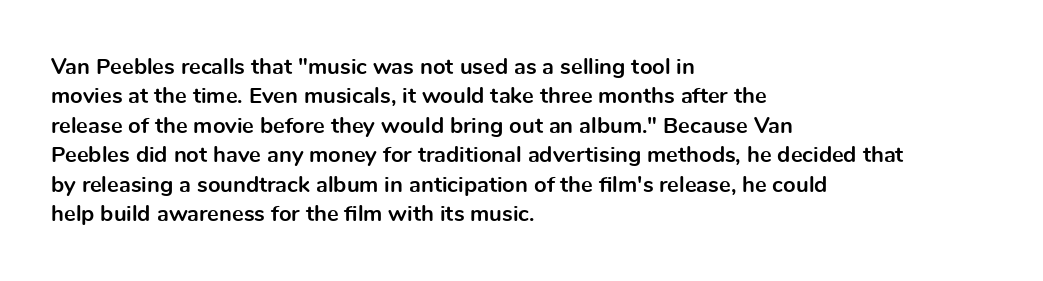
Q: Is the text bold? A: Yes.
Q: Is the text italic (slanted)? A: No, it is upright.
Q: Is the text underlined? A: No.
Q: How is the paragraph aligned? A: Left-aligned.
Q: Is the spacing between letters normal or unusually wide? A: Normal.
Q: Is the spacing between lines tight, normal or loose? A: Normal.
